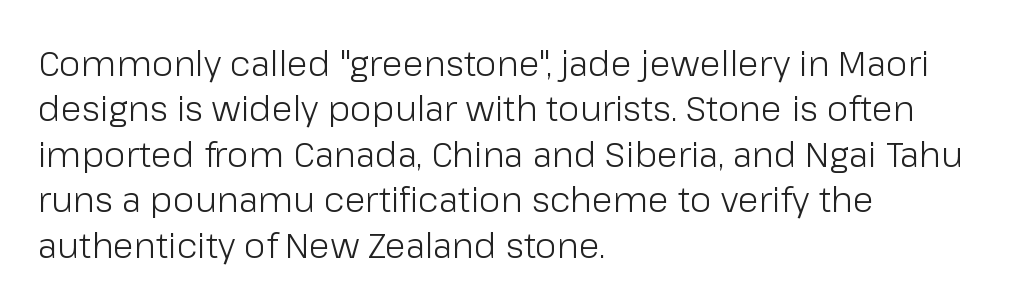
{"serif": "no", "italic": "no", "bold": "no", "weight": "light", "width": "normal", "stroke_contrast": "low", "x_height": "medium", "monospaced": "no", "underline": "no", "align": "left", "line_spacing": "normal", "line_spacing_ratio": 1.3, "letter_spacing": "normal", "letter_spacing_em": 0.0, "glyph_px": 35}
